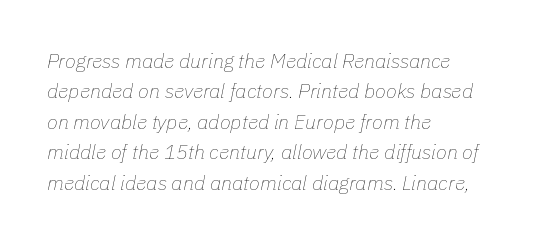
The image shows 20 px text type, italic (leaning right); set left-aligned, normal line spacing (1.52x), normal letter spacing, not underlined.
